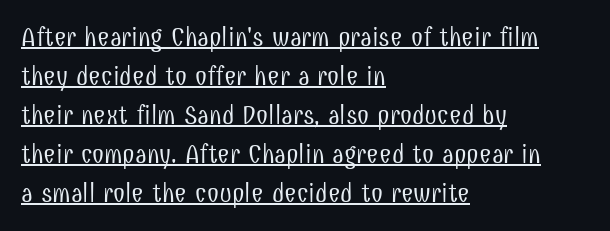
Q: Is the text bold? A: No.
Q: Is the text italic (slanted)? A: No, it is upright.
Q: Is the text underlined? A: Yes.
Q: How is the paragraph aligned? A: Left-aligned.
Q: Is the spacing between letters normal or unusually wide? A: Normal.
Q: Is the spacing between lines tight, normal or loose? A: Normal.
